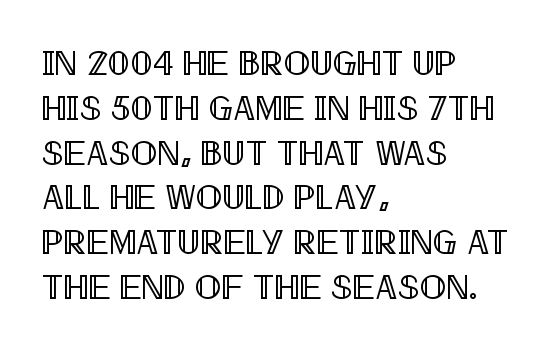
{"italic": "no", "width": "condensed", "x_height": "large", "monospaced": "no", "underline": "no", "align": "left", "line_spacing": "normal", "line_spacing_ratio": 1.28, "letter_spacing": "normal", "letter_spacing_em": 0.0, "glyph_px": 35}
